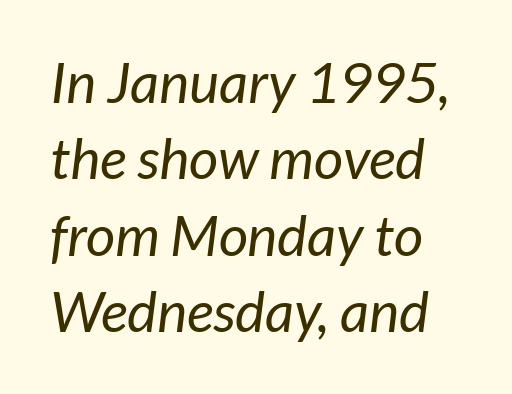
{"serif": "no", "bold": "no", "weight": "regular", "width": "normal", "stroke_contrast": "low", "x_height": "medium", "monospaced": "no", "underline": "no", "line_spacing": "normal", "line_spacing_ratio": 1.34, "letter_spacing": "normal", "letter_spacing_em": 0.0, "glyph_px": 57}
